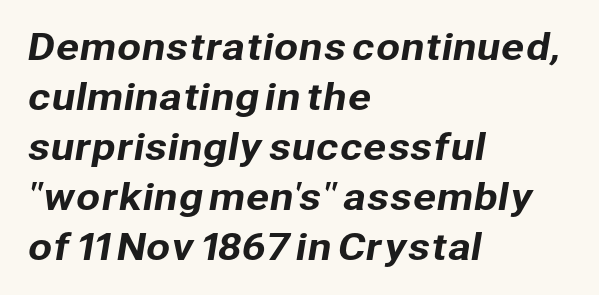
{"serif": "no", "width": "normal", "stroke_contrast": "low", "x_height": "medium", "monospaced": "no", "underline": "no", "align": "left", "line_spacing": "normal", "line_spacing_ratio": 1.43, "letter_spacing": "normal", "letter_spacing_em": 0.0, "glyph_px": 35}
